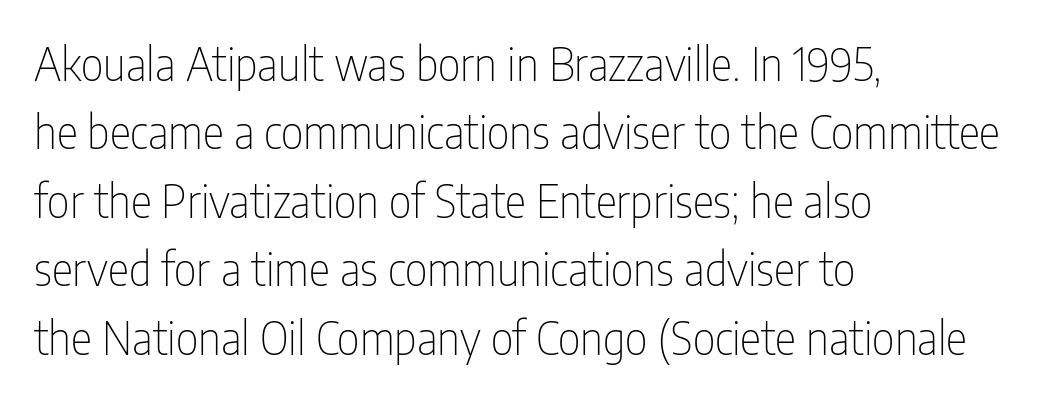
Is there any slant? The stems are plumb. Varying glyph widths throughout — classic text-font behaviour. Underlining? Definitely not there. Quick note: interline space is typical. Letterform terminals end flat and unadorned throughout the passage. Which margin do the lines hug? The left one — the right edge is uneven.
